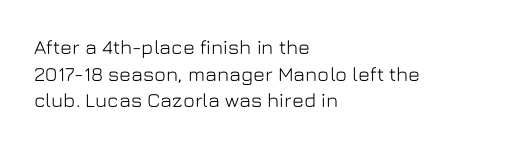
Which margin do the lines hug? The left one — the right edge is uneven. Do the letters lean? They stand straight. Students, note that the glyphs here touch the page at normal intervals. The block of text has a typical density, with ordinary space between rows. Unmarked baselines from the first word to the last.
